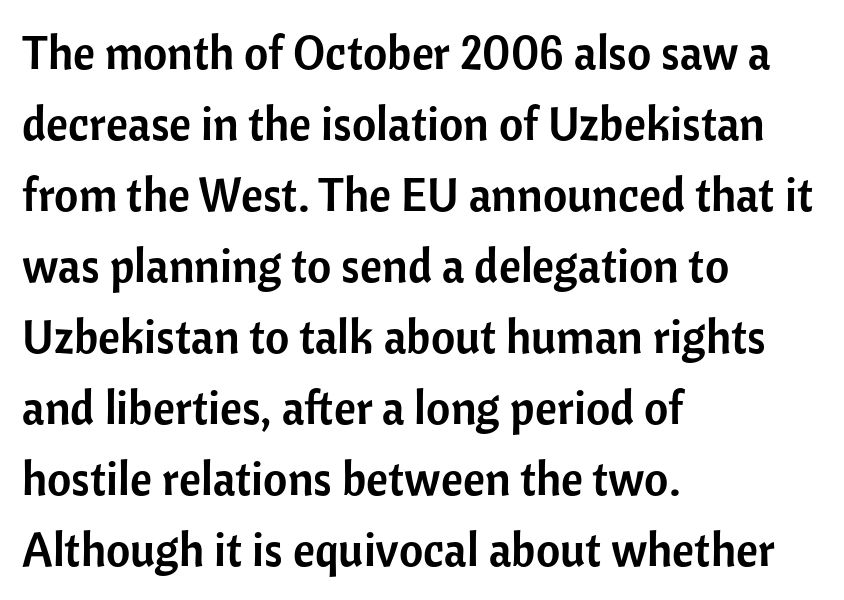
Q: Is the text italic (slanted)? A: No, it is upright.
Q: Is the typeface a serif or a sans-serif typeface? A: Sans-serif.
Q: Is the text underlined? A: No.
Q: How is the paragraph aligned? A: Left-aligned.
Q: Is the spacing between letters normal or unusually wide? A: Normal.
Q: Is the spacing between lines tight, normal or loose? A: Normal.
Q: Width (condensed, normal, or wide)? A: Normal.
Q: Stroke contrast? A: Low.
Q: x-height? A: Medium.
Q: Monospaced? A: No.
